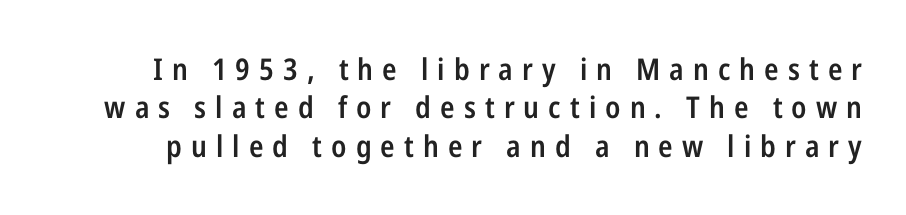
The face used here is a semibold: visibly heavier than regular, lighter than bold. Glance below the letters and you will spot only blank space. This sample has the flowing, uneven cadence of proportional lettering. Tracking value appears strongly positive — letters spread wide.
